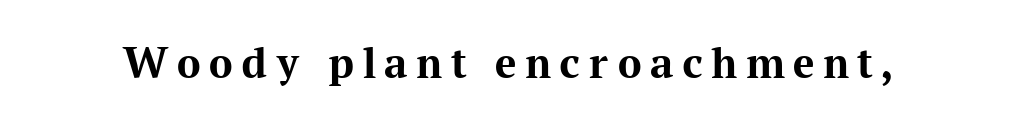
Q: Is the text bold? A: Yes.
Q: Is the text italic (slanted)? A: No, it is upright.
Q: Is the typeface a serif or a sans-serif typeface? A: Serif.
Q: Is the text underlined? A: No.
Q: Width (condensed, normal, or wide)? A: Normal.
Q: Stroke contrast? A: Medium.
Q: x-height? A: Medium.
Q: Monospaced? A: No.
